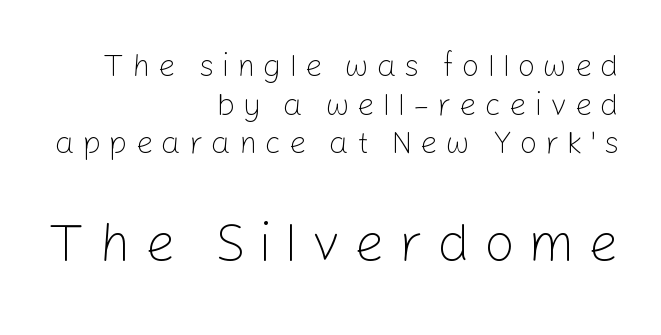
Q: Is the text bold? A: No.
Q: Is the text italic (slanted)? A: No, it is upright.
Q: Is the typeface a serif or a sans-serif typeface? A: Sans-serif.
Q: Is the text underlined? A: No.
Q: How is the paragraph aligned? A: Right-aligned.
Q: Is the spacing between letters normal or unusually wide? A: Unusually wide.
Q: Is the spacing between lines tight, normal or loose? A: Normal.
Q: Which block of text is set in a larger size, the first (top) or the second (bottom)? A: The second (bottom) one.
Q: Width (condensed, normal, or wide)? A: Normal.
Q: Stroke contrast? A: Low.
Q: x-height? A: Medium.
Q: Monospaced? A: No.
